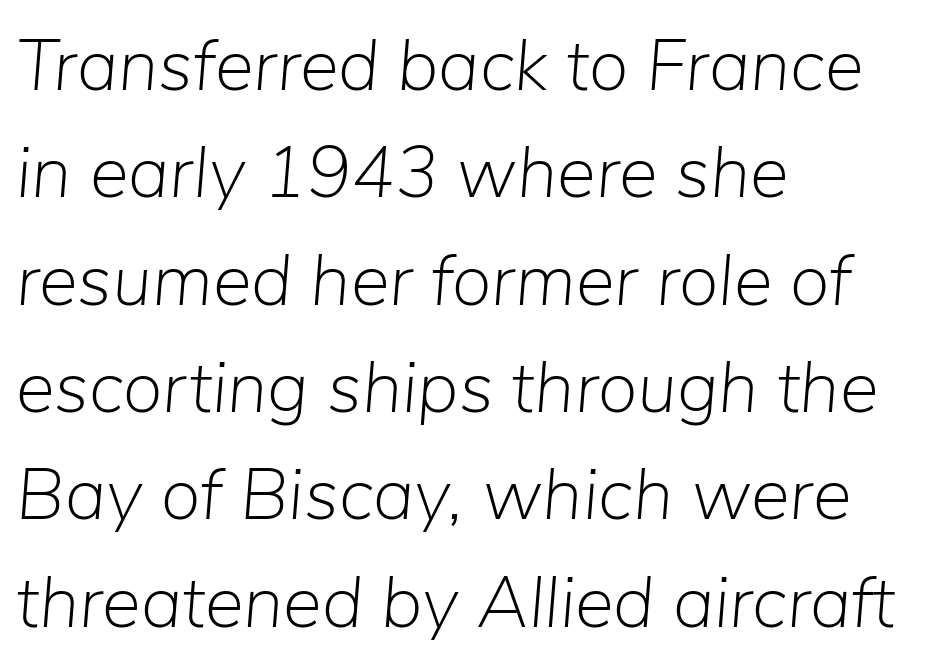
The image shows 73 px light type, italic (leaning right); set left-aligned, normal line spacing (1.47x), normal letter spacing, not underlined; low stroke contrast and a medium x-height.
